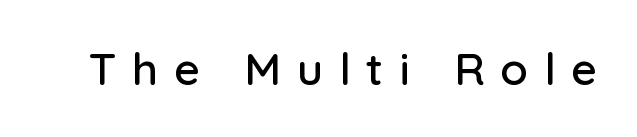
The image shows 45 px sans-serif type, upright; set unusually wide letter spacing (+0.35 em), not underlined; low stroke contrast and a medium x-height.
